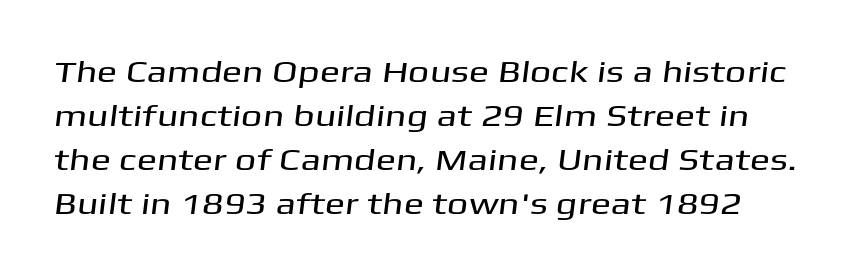
Classification — sans serif. Whoever set this chose a conventional vertical rhythm. The glyphs are unaccompanied by any horizontal stroke below them. Think of a printed novel: that variable character pitch is what you see here. What stands out about the letter spacing? Nothing — it is the standard amount.
